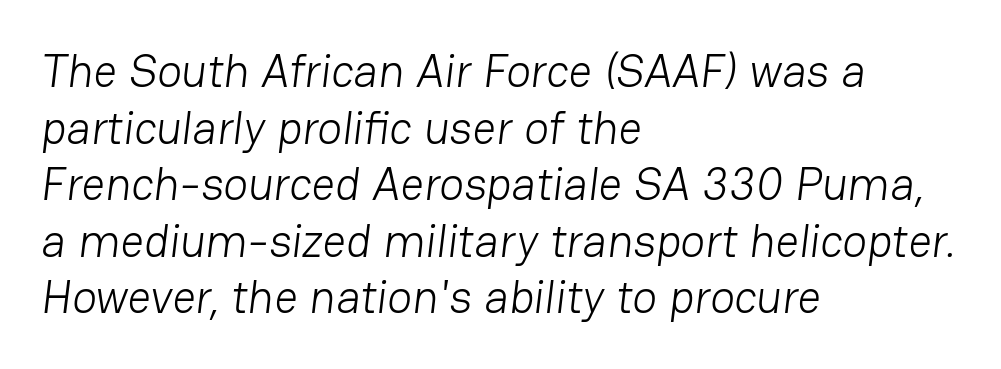
The image shows 46 px light sans-serif type; set left-aligned, line spacing 1.23x, normal letter spacing, not underlined; low stroke contrast and a medium x-height.
